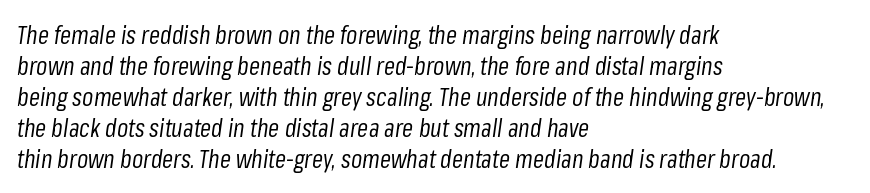
The image shows 25 px text type, italic (leaning right); set left-aligned, line spacing 1.24x, normal letter spacing, not underlined.
